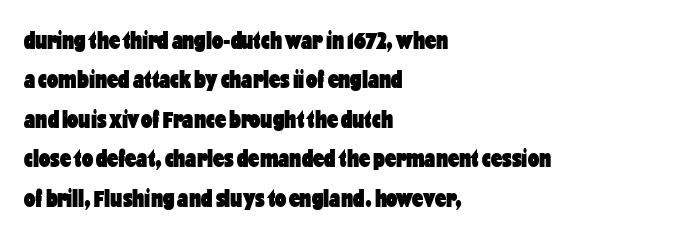
The image shows 25 px bold type, upright; set left-aligned, normal line spacing (1.58x), normal letter spacing, not underlined.
